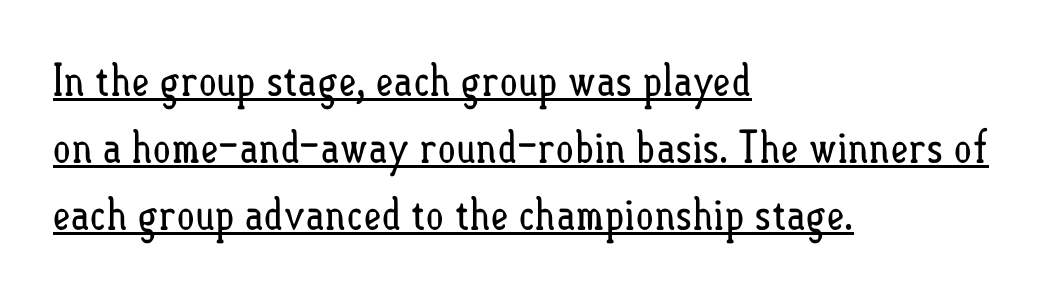
The image shows 44 px regular-weight, condensed type, upright; set left-aligned, normal line spacing (1.52x), normal letter spacing, underlined; low stroke contrast and a small x-height.
